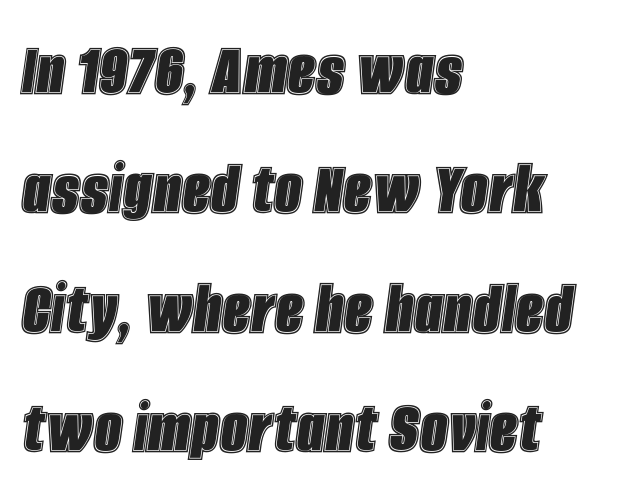
{"italic": "yes", "lean": "right", "slant_degrees": 8, "width": "condensed", "x_height": "large", "monospaced": "no", "underline": "no", "align": "left", "line_spacing": "normal", "line_spacing_ratio": 1.51, "letter_spacing": "normal", "letter_spacing_em": 0.0, "glyph_px": 79}
